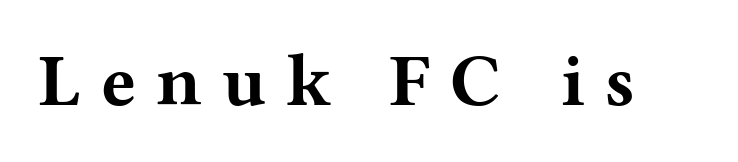
Q: Is the text bold? A: Yes.
Q: Is the text italic (slanted)? A: No, it is upright.
Q: Is the typeface a serif or a sans-serif typeface? A: Serif.
Q: Is the text underlined? A: No.
Q: Is the spacing between letters normal or unusually wide? A: Unusually wide.
Q: Width (condensed, normal, or wide)? A: Wide.
Q: Stroke contrast? A: Medium.
Q: x-height? A: Medium.
Q: Monospaced? A: No.
